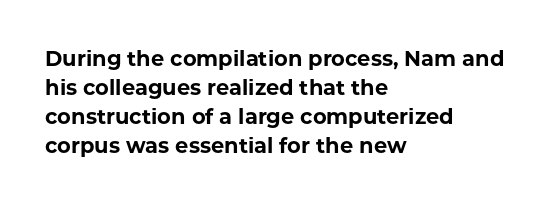
The image shows 21 px bold type, upright; set left-aligned, normal line spacing (1.38x), normal letter spacing, not underlined.
